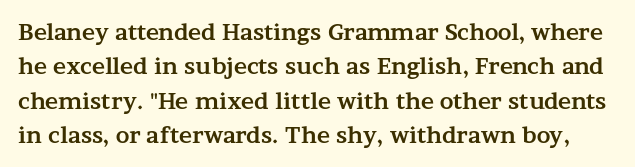
Q: Is the text bold? A: Yes.
Q: Is the text italic (slanted)? A: No, it is upright.
Q: Is the text underlined? A: No.
Q: Is the spacing between letters normal or unusually wide? A: Normal.
Q: Is the spacing between lines tight, normal or loose? A: Normal.
